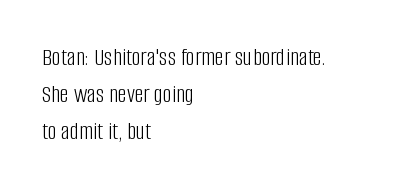
Each new line begins a customary step beneath the previous one. In CSS terms this would be text-align: left. Every character sits straight up, as roman type does. Inter-character spacing is left at the font's built-in metrics.
